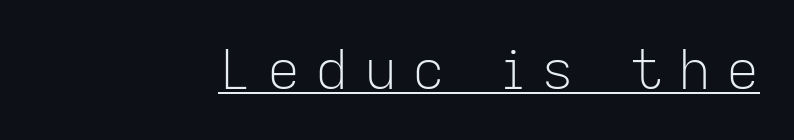
Varying glyph widths throughout — classic text-font behaviour. Weight: not bold — regular or lighter. The gaps between neighbouring characters are conspicuously large. These characters rest on top of a visible drawn line.
